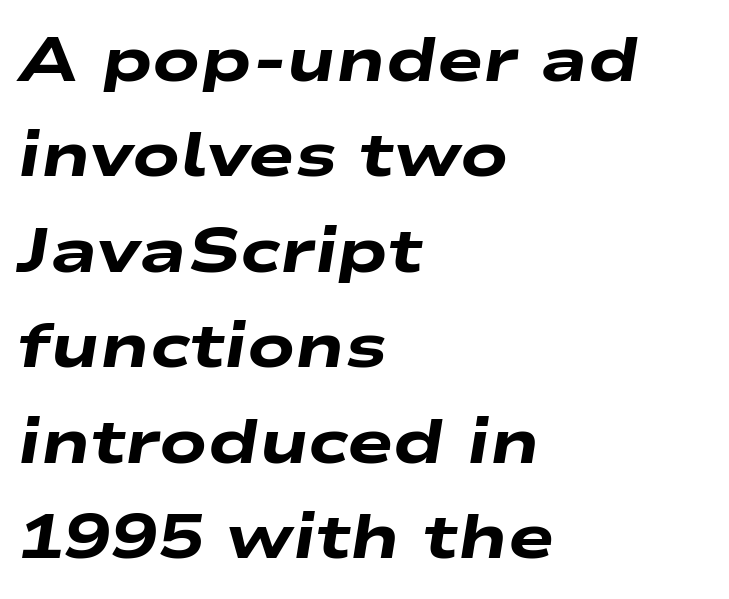
The image shows 62 px heavy, wide type, italic (leaning right); set left-aligned, normal line spacing (1.54x), normal letter spacing, not underlined; low stroke contrast and a medium x-height.
